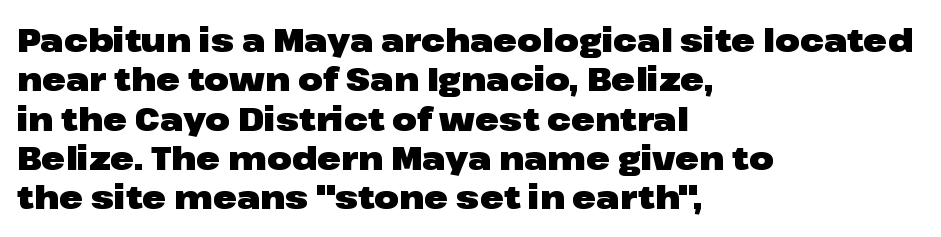
{"serif": "no", "italic": "no", "bold": "yes", "weight": "heavy", "width": "wide", "stroke_contrast": "low", "x_height": "medium", "monospaced": "no", "underline": "no", "align": "left", "line_spacing_ratio": 1.23, "letter_spacing": "normal", "letter_spacing_em": 0.0, "glyph_px": 32}
